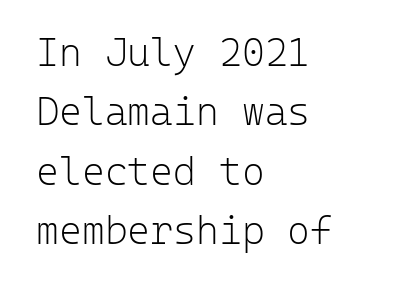
The image shows 39 px light sans-serif type, upright, monospaced; set left-aligned, normal line spacing (1.52x), normal letter spacing, not underlined; low stroke contrast and a medium x-height.
